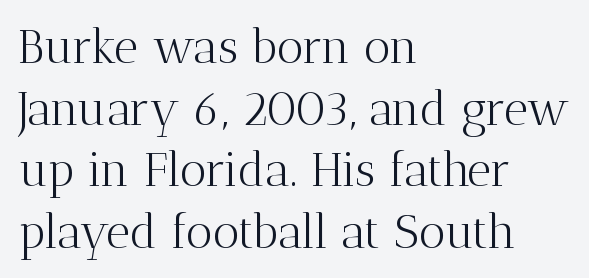
{"serif": "yes", "italic": "no", "bold": "no", "weight": "light", "width": "normal", "stroke_contrast": "medium", "x_height": "medium", "monospaced": "no", "underline": "no", "align": "left", "line_spacing": "normal", "line_spacing_ratio": 1.31, "letter_spacing": "normal", "letter_spacing_em": 0.0, "glyph_px": 47}
